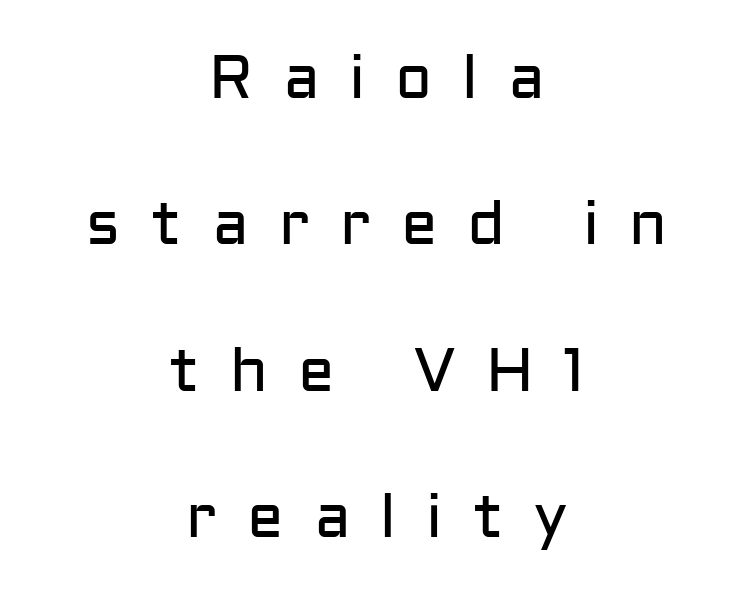
The image shows 61 px regular-weight sans-serif type, upright; set centered, loose line spacing (2.4x), unusually wide letter spacing (+0.49 em), not underlined; low stroke contrast and a medium x-height.
